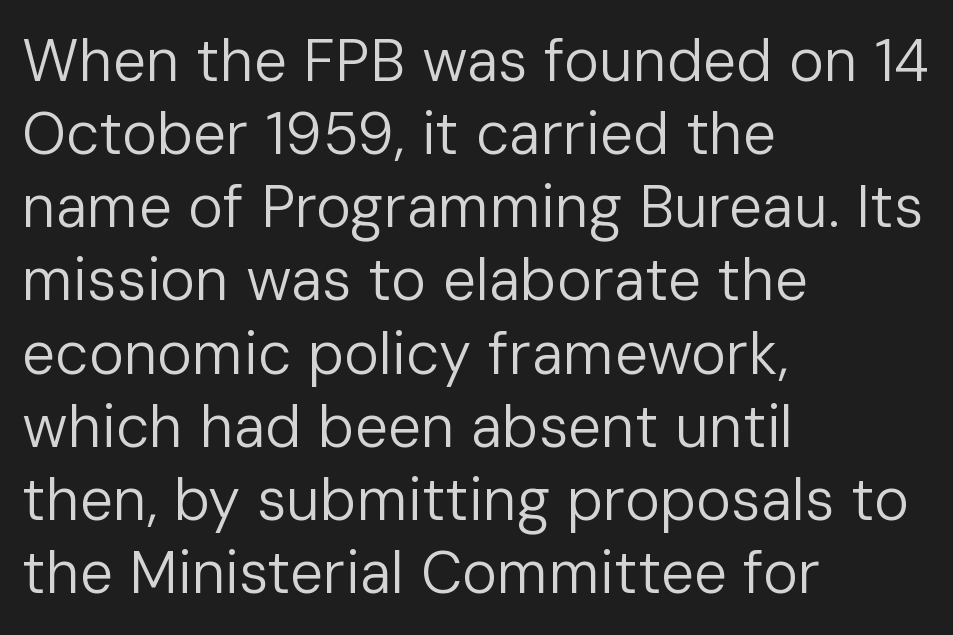
Nope, not italic — everything's standing straight. Inter-character spacing is left at the font's built-in metrics. If you drew a ruler down the left edge, every line would touch it. Proportional: the letters do not fall into vertical columns. The designer went with a sans here, leaving each stem footless.
